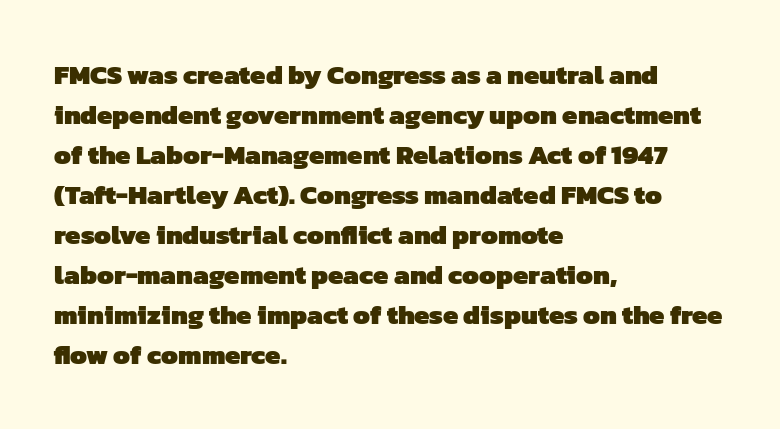
{"bold": "yes", "underline": "no", "align": "left", "line_spacing": "normal", "line_spacing_ratio": 1.48, "letter_spacing": "normal", "letter_spacing_em": 0.0, "glyph_px": 27}
